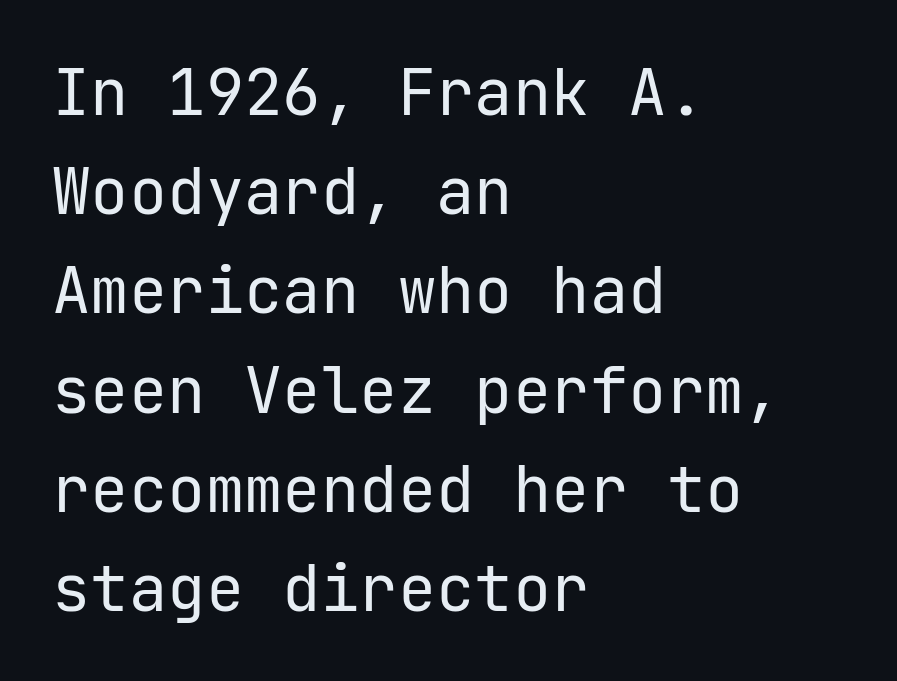
Q: Is the text bold? A: No.
Q: Is the text italic (slanted)? A: No, it is upright.
Q: Is the typeface a serif or a sans-serif typeface? A: Sans-serif.
Q: Is the text underlined? A: No.
Q: How is the paragraph aligned? A: Left-aligned.
Q: Is the spacing between letters normal or unusually wide? A: Normal.
Q: Is the spacing between lines tight, normal or loose? A: Normal.
Q: Width (condensed, normal, or wide)? A: Normal.
Q: Stroke contrast? A: Low.
Q: x-height? A: Medium.
Q: Monospaced? A: Yes.
